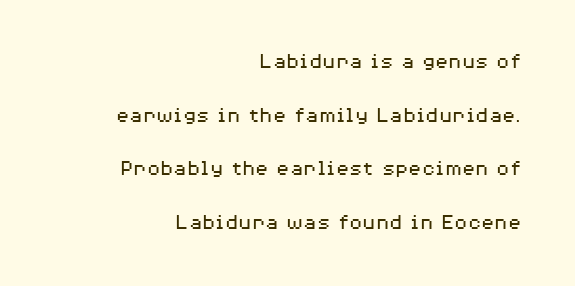
The lettering stays uniformly vertical, giving the passage a roman look. How are the letters spaced? Ordinarily, with no added tracking. One glance says open: line gaps are wider than usual. The typeface has the unassuming heft of standard copy or less.
